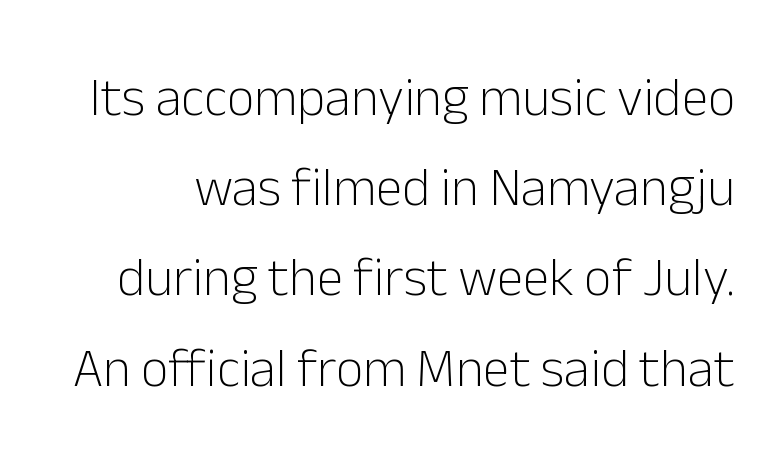
The specimen reads as upright at a glance. This sample keeps an unexceptional amount of space between lines. Serifs: no, the terminals of the letterforms are clean. You could not count columns in this text — the font is proportionally spaced.
